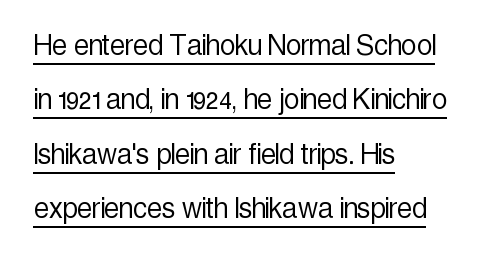
Q: Is the text bold? A: No.
Q: Is the text italic (slanted)? A: No, it is upright.
Q: Is the typeface a serif or a sans-serif typeface? A: Sans-serif.
Q: Is the text underlined? A: Yes.
Q: How is the paragraph aligned? A: Left-aligned.
Q: Is the spacing between letters normal or unusually wide? A: Normal.
Q: Is the spacing between lines tight, normal or loose? A: Normal.
Q: Width (condensed, normal, or wide)? A: Condensed.
Q: x-height? A: Medium.
Q: Monospaced? A: No.
